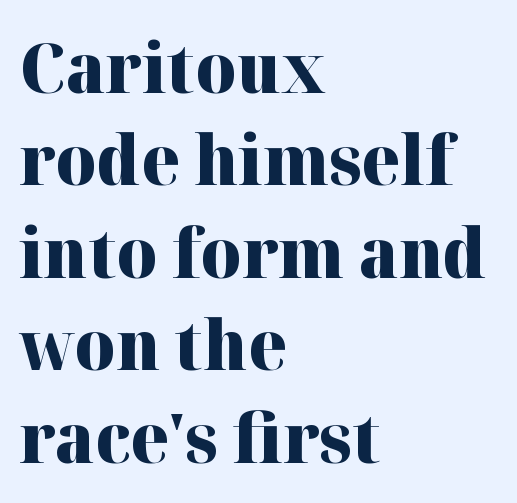
The image shows 69 px heavy serif type, upright; set left-aligned, normal line spacing (1.34x), normal letter spacing, not underlined; high stroke contrast and a medium x-height.
